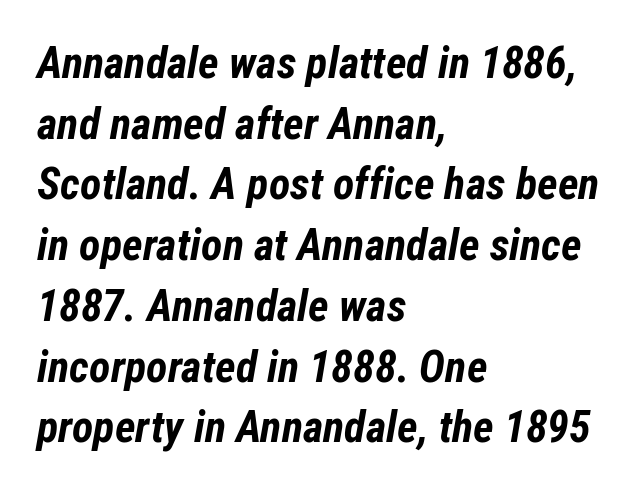
The image shows 44 px bold, condensed type, italic (leaning right); set left-aligned, normal line spacing (1.38x), normal letter spacing, not underlined; low stroke contrast and a medium x-height.
